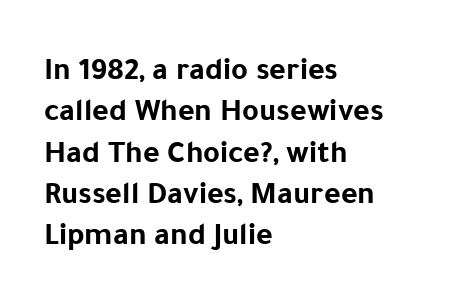
{"serif": "no", "italic": "no", "bold": "yes", "weight": "bold", "width": "normal", "stroke_contrast": "low", "x_height": "medium", "monospaced": "no", "underline": "no", "align": "left", "line_spacing": "normal", "line_spacing_ratio": 1.29, "letter_spacing": "normal", "letter_spacing_em": 0.0, "glyph_px": 32}
